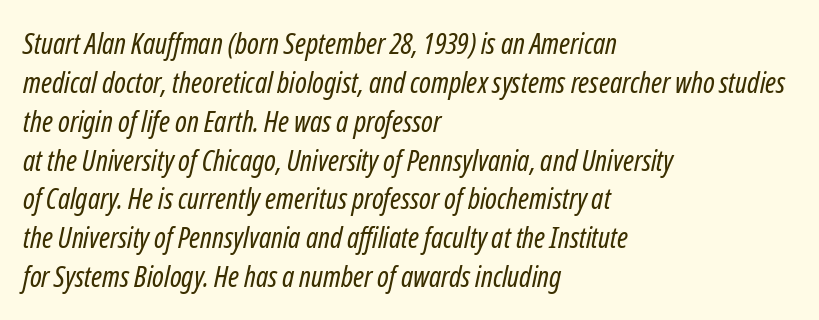
Q: Is the text bold? A: No.
Q: Is the text italic (slanted)? A: Yes, it leans right by about 12 degrees.
Q: Is the text underlined? A: No.
Q: How is the paragraph aligned? A: Left-aligned.
Q: Is the spacing between letters normal or unusually wide? A: Normal.
Q: Is the spacing between lines tight, normal or loose? A: Normal.
Q: Width (condensed, normal, or wide)? A: Condensed.
Q: Stroke contrast? A: Low.
Q: x-height? A: Medium.
Q: Monospaced? A: No.
